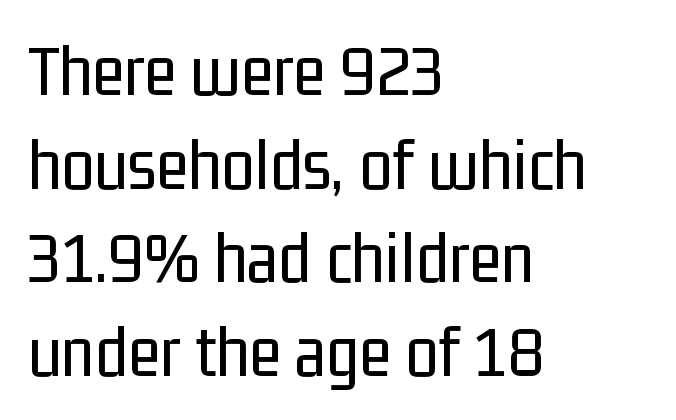
{"serif": "no", "italic": "no", "bold": "no", "weight": "regular", "width": "condensed", "stroke_contrast": "low", "x_height": "medium", "monospaced": "no", "underline": "no", "align": "left", "line_spacing": "normal", "line_spacing_ratio": 1.25, "letter_spacing": "normal", "letter_spacing_em": 0.0, "glyph_px": 75}
